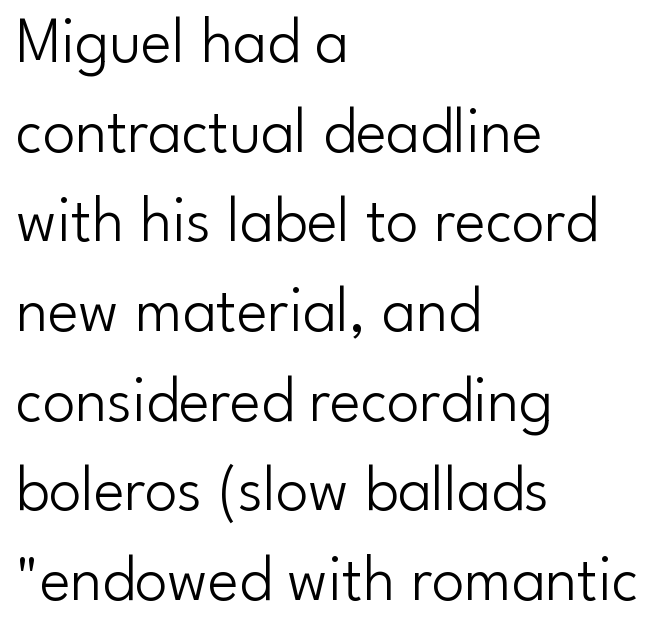
The image shows 65 px light sans-serif type, upright; set left-aligned, normal line spacing (1.38x), normal letter spacing, not underlined; low stroke contrast and a small x-height.
